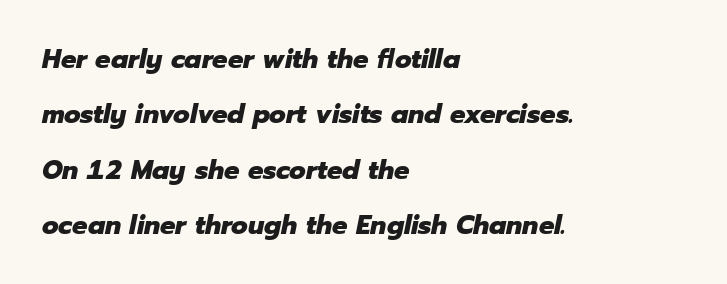
Successive baselines arrive slowly, with a big drop between each. Would a proofreader flag this as italicized? Yes. Set as a true bold cut, around the 700 mark. Has an underline been added? It has not.
